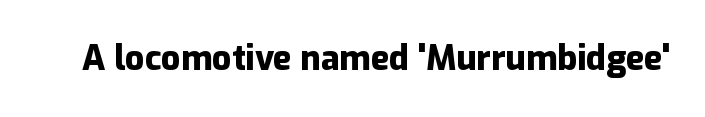
The type sits square on the baseline with zero lean. The face used here has the dense, thick strokes of a bold. Descenders hang freely into open space. The passage shown has conventional tracking throughout. The type family on display is of the sans-serif kind. Think of a printed novel: that variable character pitch is what you see here.
